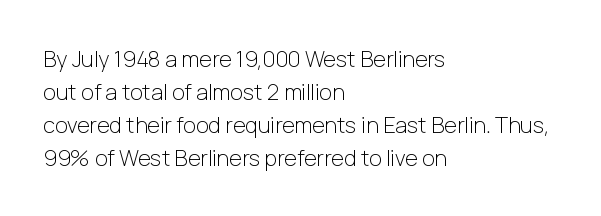
The image shows 22 px text type, upright; set left-aligned, normal line spacing (1.5x), normal letter spacing, not underlined.
